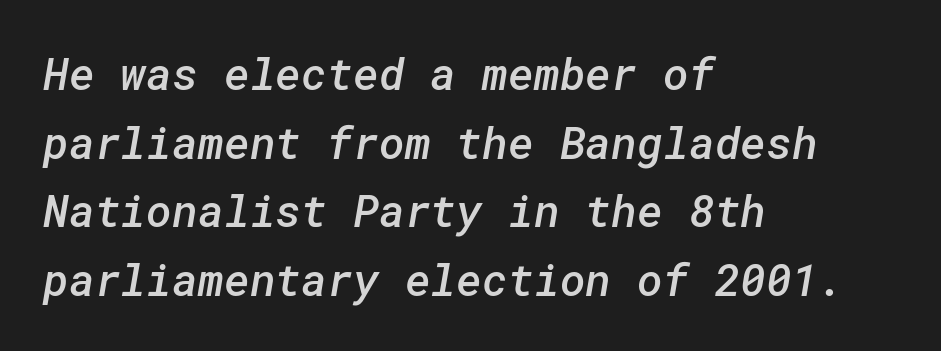
{"serif": "no", "bold": "semi", "weight": "semibold", "width": "normal", "stroke_contrast": "low", "x_height": "medium", "underline": "no", "align": "left", "line_spacing": "normal", "line_spacing_ratio": 1.56, "letter_spacing": "normal", "letter_spacing_em": 0.0, "glyph_px": 44}
